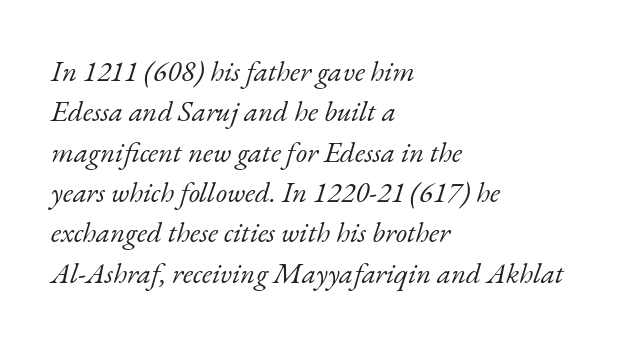
A quiet, ordinary-to-light weight characterises the typeface. This is oblique type, the kind used for emphasis or titles. Regarding leading, the lines here are spaced in the standard way. A typesetter would call this proportional, since set widths differ per character. Line starts are locked; line ends wander.
